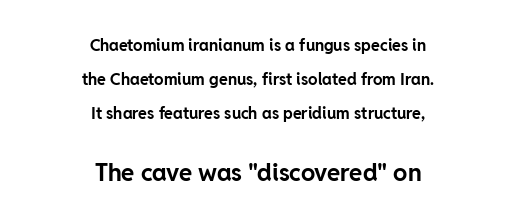
Q: Is the text bold? A: Yes.
Q: Is the text italic (slanted)? A: No, it is upright.
Q: Is the text underlined? A: No.
Q: How is the paragraph aligned? A: Centered.
Q: Is the spacing between letters normal or unusually wide? A: Normal.
Q: Is the spacing between lines tight, normal or loose? A: Loose.
Q: Which block of text is set in a larger size, the first (top) or the second (bottom)? A: The second (bottom) one.
